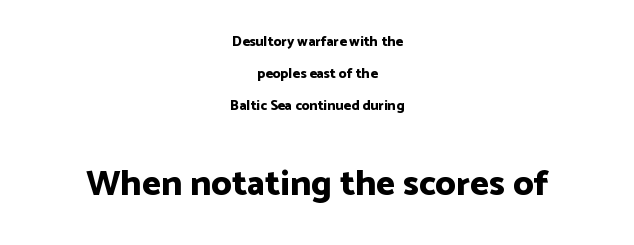
Q: Is the text bold? A: Yes.
Q: Is the text italic (slanted)? A: No, it is upright.
Q: Is the typeface a serif or a sans-serif typeface? A: Sans-serif.
Q: Is the text underlined? A: No.
Q: How is the paragraph aligned? A: Centered.
Q: Is the spacing between letters normal or unusually wide? A: Normal.
Q: Is the spacing between lines tight, normal or loose? A: Loose.
Q: Which block of text is set in a larger size, the first (top) or the second (bottom)? A: The second (bottom) one.
Q: Width (condensed, normal, or wide)? A: Normal.
Q: Stroke contrast? A: Low.
Q: x-height? A: Medium.
Q: Monospaced? A: No.
